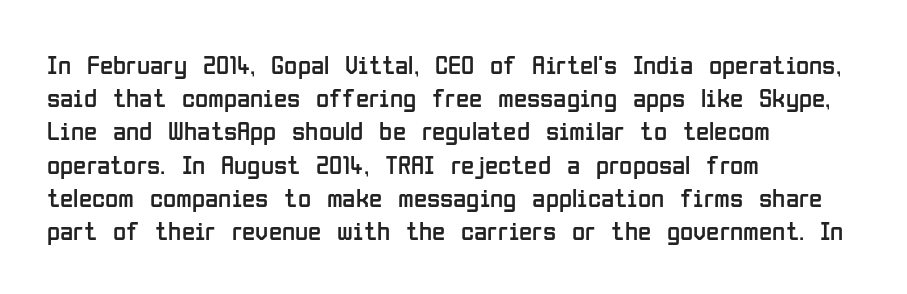
Q: Is the text bold? A: No.
Q: Is the text italic (slanted)? A: No, it is upright.
Q: Is the text underlined? A: No.
Q: How is the paragraph aligned? A: Left-aligned.
Q: Is the spacing between letters normal or unusually wide? A: Normal.
